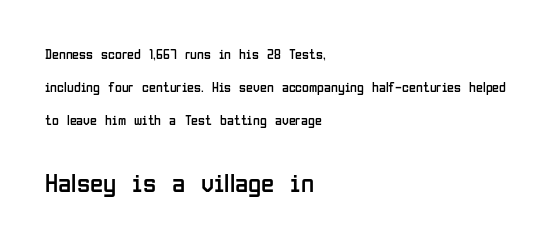
Has an underline been added? It has not. Italic: no, the glyphs are upright roman. A classic flush-left, rag-right setting is used for this passage. Bold? No — there's no thickening of the strokes. Of the two passages, the one underneath uses the larger point size. Look at the tracking — it's just the regular setting, nothing added.
